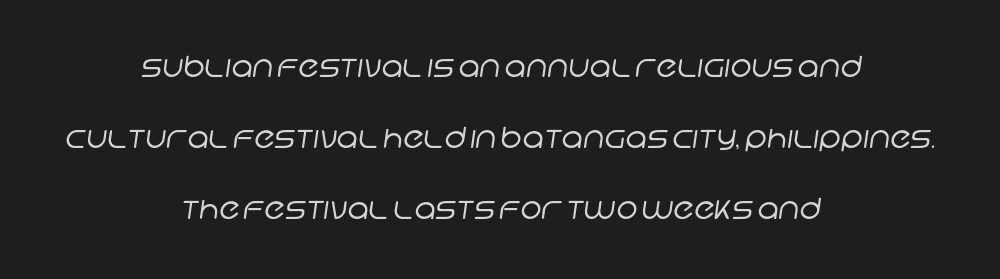
Q: Is the text bold? A: No.
Q: Is the typeface a serif or a sans-serif typeface? A: Sans-serif.
Q: Is the text underlined? A: No.
Q: How is the paragraph aligned? A: Centered.
Q: Is the spacing between letters normal or unusually wide? A: Normal.
Q: Is the spacing between lines tight, normal or loose? A: Loose.
Q: Width (condensed, normal, or wide)? A: Normal.
Q: Stroke contrast? A: Low.
Q: x-height? A: Large.
Q: Monospaced? A: No.
